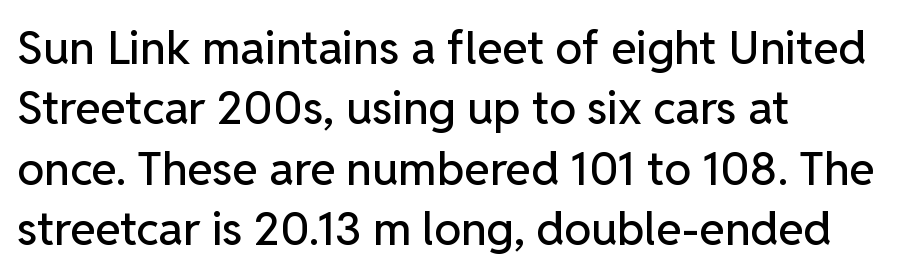
Q: Is the text italic (slanted)? A: No, it is upright.
Q: Is the typeface a serif or a sans-serif typeface? A: Sans-serif.
Q: Is the text underlined? A: No.
Q: How is the paragraph aligned? A: Left-aligned.
Q: Is the spacing between letters normal or unusually wide? A: Normal.
Q: Is the spacing between lines tight, normal or loose? A: Normal.
Q: Width (condensed, normal, or wide)? A: Normal.
Q: Stroke contrast? A: Low.
Q: x-height? A: Medium.
Q: Monospaced? A: No.
